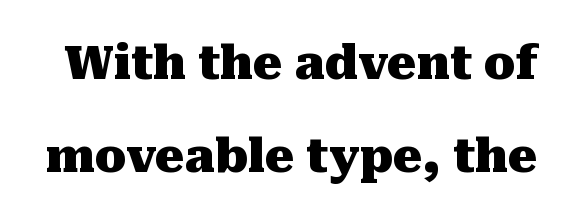
You could call the tracking neutral — neither tight nor loose. Just letters on the line, the space beneath them empty. Is there much room between lines? Yes — plenty of vertical air separates them. Typesetter's note: full bold, strokes at maximum text heaviness. These lines were composed using upright roman letters.
